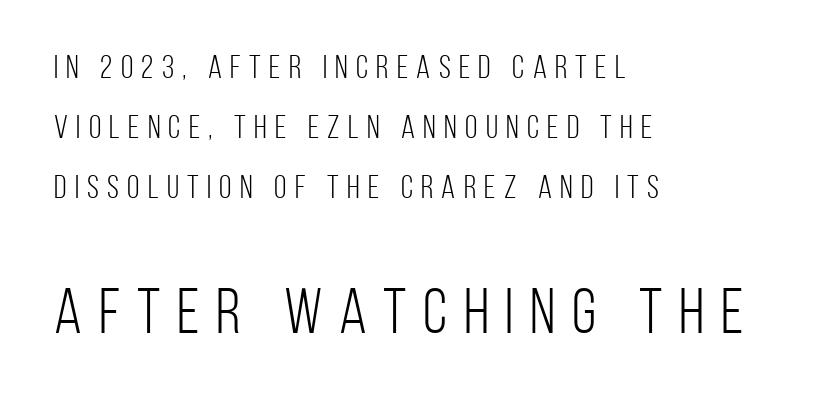
The image shows 64 px light, condensed sans-serif type, upright; set left-aligned, line spacing 1.87x, unusually wide letter spacing (+0.26 em), not underlined; the second (bottom) block is 2.0x larger; low stroke contrast and a large x-height.
